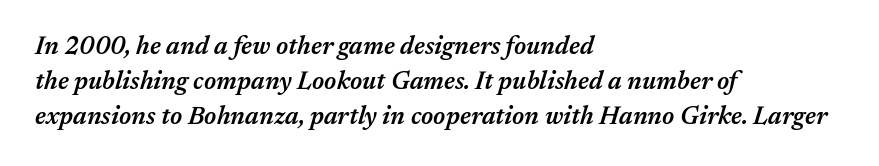
{"italic": "yes", "lean": "right", "slant_degrees": 17, "bold": "semi", "underline": "no", "align": "left", "line_spacing": "normal", "line_spacing_ratio": 1.4, "letter_spacing": "normal", "letter_spacing_em": 0.0, "glyph_px": 25}
